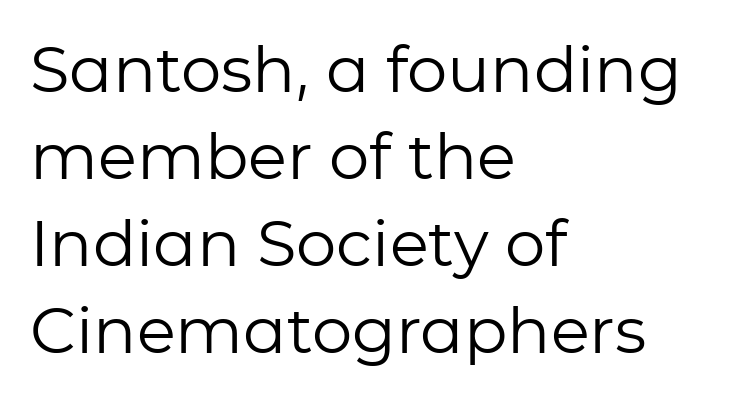
Q: Is the text bold? A: No.
Q: Is the text italic (slanted)? A: No, it is upright.
Q: Is the typeface a serif or a sans-serif typeface? A: Sans-serif.
Q: Is the text underlined? A: No.
Q: How is the paragraph aligned? A: Left-aligned.
Q: Is the spacing between letters normal or unusually wide? A: Normal.
Q: Is the spacing between lines tight, normal or loose? A: Normal.
Q: Width (condensed, normal, or wide)? A: Normal.
Q: Stroke contrast? A: Low.
Q: x-height? A: Medium.
Q: Monospaced? A: No.
